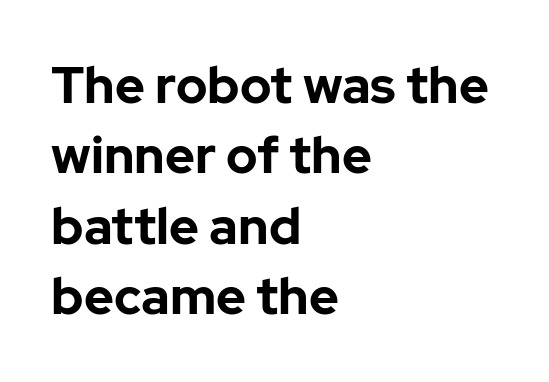
Chunky letters — that's bold for sure. You can tell from the bare stems that sans-serif type was used. Normally led — the rows are evenly, conventionally spaced. Does the lettering tilt? It doesn't — this is upright.
